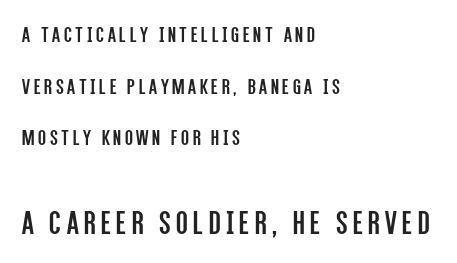
These lines stand farther apart than default settings would place them. Think of a printed novel: that variable character pitch is what you see here. Regarding serifs, this sample does without them. The ragged edge is on the right, which tells us the setting is flush left. Plain, unruled lines of type.
